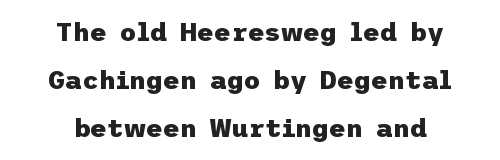
Q: Is the text bold? A: Yes.
Q: Is the text italic (slanted)? A: No, it is upright.
Q: Is the text underlined? A: No.
Q: How is the paragraph aligned? A: Centered.
Q: Is the spacing between letters normal or unusually wide? A: Normal.
